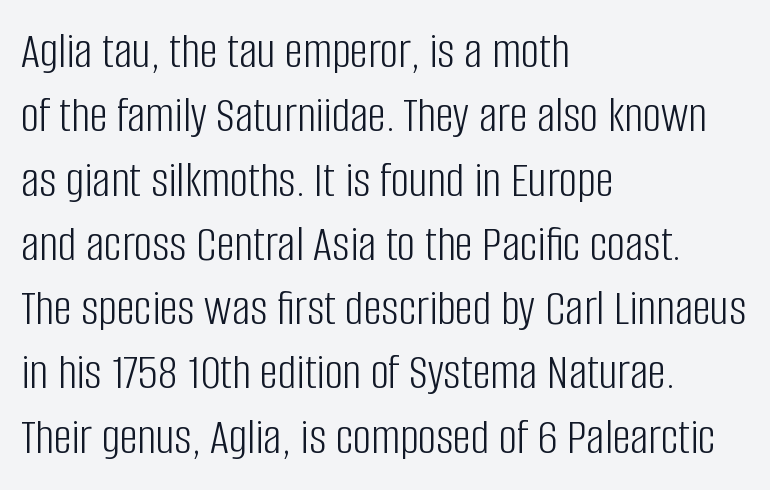
Q: Is the text bold? A: No.
Q: Is the text italic (slanted)? A: No, it is upright.
Q: Is the typeface a serif or a sans-serif typeface? A: Sans-serif.
Q: Is the text underlined? A: No.
Q: How is the paragraph aligned? A: Left-aligned.
Q: Is the spacing between letters normal or unusually wide? A: Normal.
Q: Is the spacing between lines tight, normal or loose? A: Normal.
Q: Width (condensed, normal, or wide)? A: Condensed.
Q: Stroke contrast? A: Low.
Q: x-height? A: Large.
Q: Monospaced? A: No.
